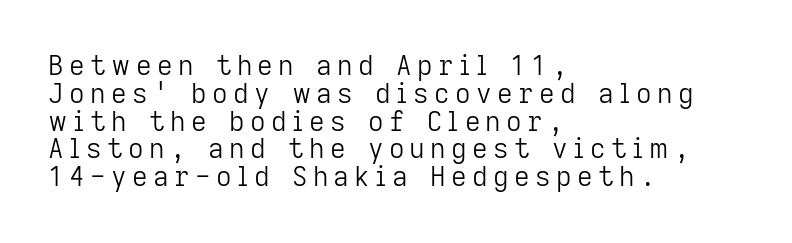
Q: Is the text bold? A: No.
Q: Is the text italic (slanted)? A: No, it is upright.
Q: Is the text underlined? A: No.
Q: How is the paragraph aligned? A: Left-aligned.
Q: Is the spacing between letters normal or unusually wide? A: Unusually wide.
Q: Is the spacing between lines tight, normal or loose? A: Tight.
